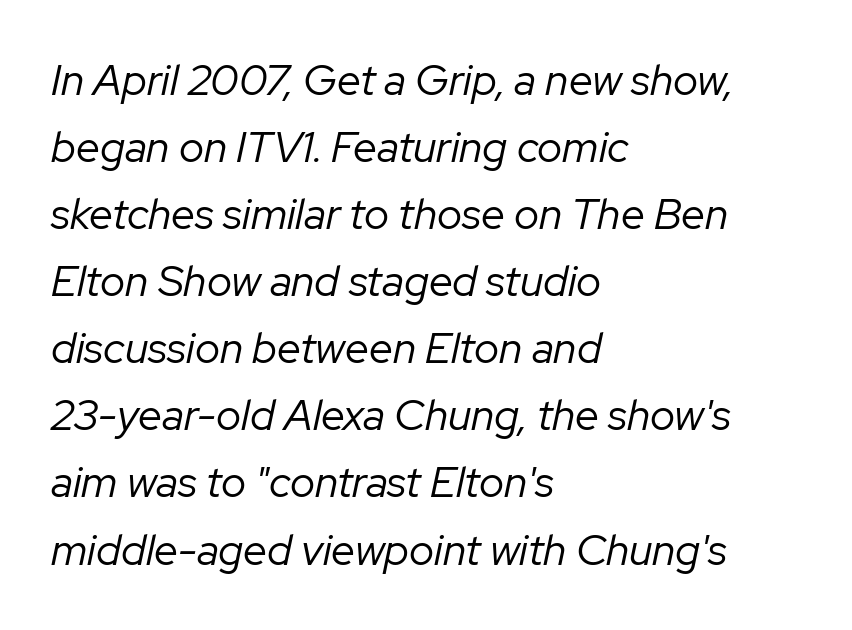
The image shows 43 px regular-weight type, italic (leaning right); set left-aligned, normal line spacing (1.56x), normal letter spacing, not underlined; low stroke contrast and a medium x-height.
